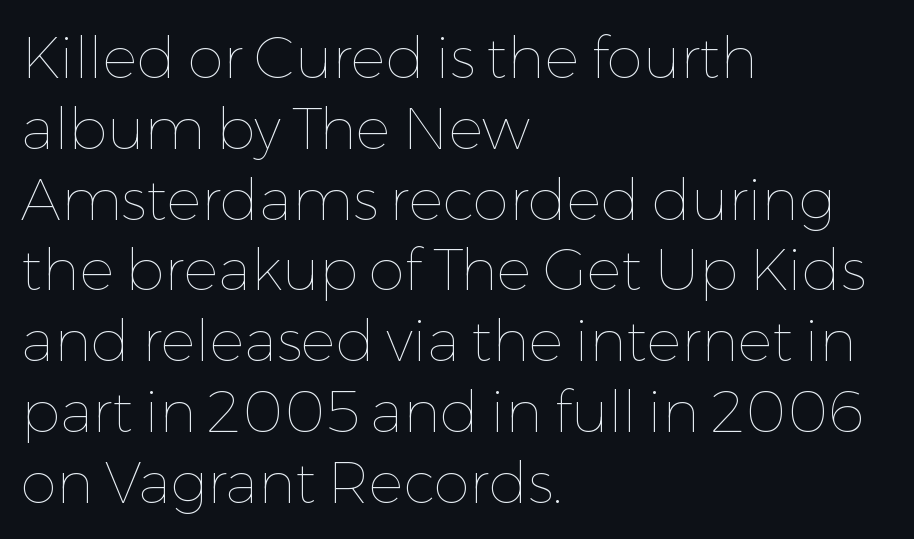
{"italic": "no", "bold": "no", "weight": "thin", "width": "normal", "stroke_contrast": "low", "x_height": "medium", "monospaced": "no", "underline": "no", "align": "left", "line_spacing_ratio": 1.22, "letter_spacing": "normal", "letter_spacing_em": 0.0, "glyph_px": 58}
